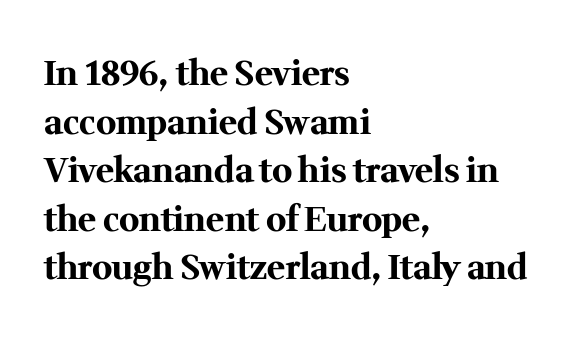
The image shows 34 px bold serif type, upright; set left-aligned, normal line spacing (1.43x), normal letter spacing, not underlined; medium stroke contrast and a medium x-height.
